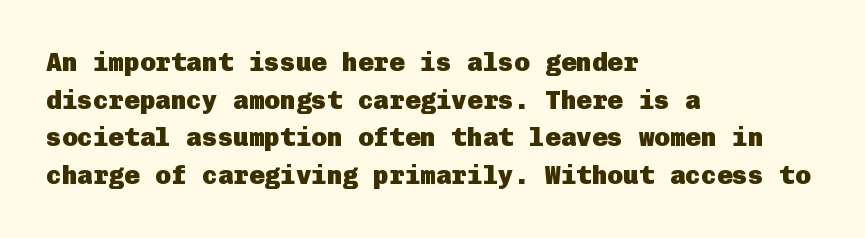
{"italic": "no", "bold": "yes", "underline": "no", "align": "left", "line_spacing": "normal", "line_spacing_ratio": 1.45, "letter_spacing": "normal", "letter_spacing_em": 0.0, "glyph_px": 26}
